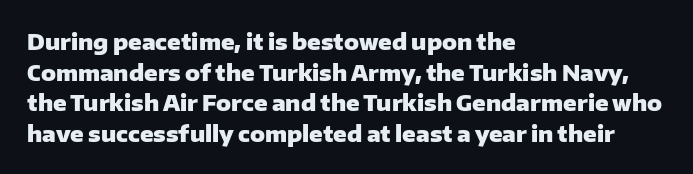
The image shows 22 px bold type, upright; set left-aligned, normal line spacing (1.39x), normal letter spacing, not underlined.
